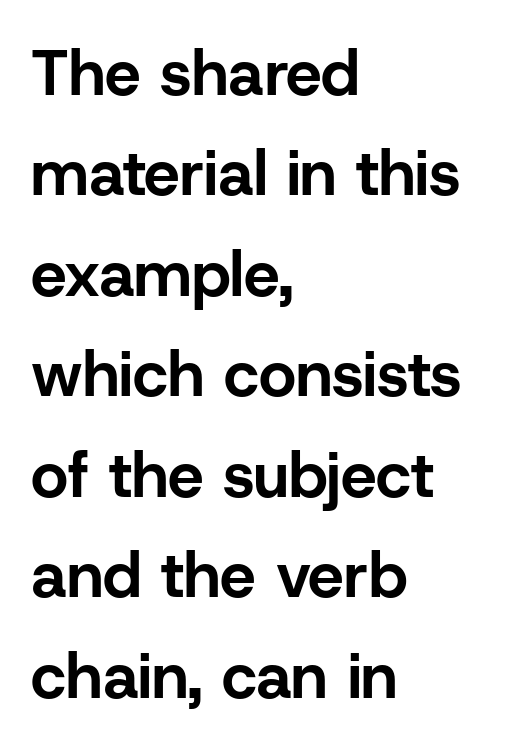
The image shows 64 px bold sans-serif type, upright; set left-aligned, normal line spacing (1.57x), normal letter spacing, not underlined; low stroke contrast and a medium x-height.
